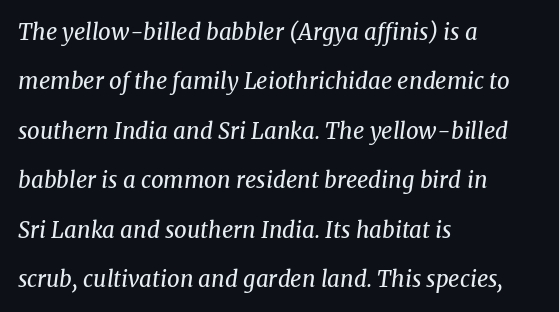
Stems here are at most as thick as an everyday book face. In terms of posture, this sample is oblique. No extra tracking has been applied to these lines. Each row of text sits above clean, open space. Notice the wide empty band between every row — that's loose leading. Does the copy run flush right? No — it runs flush left.
